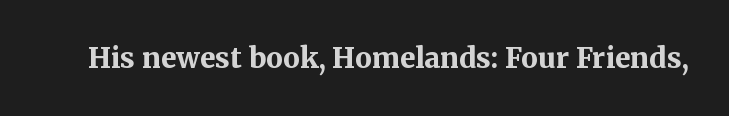
The image shows 28 px bold serif type, upright; set normal letter spacing, not underlined; medium stroke contrast and a medium x-height.
